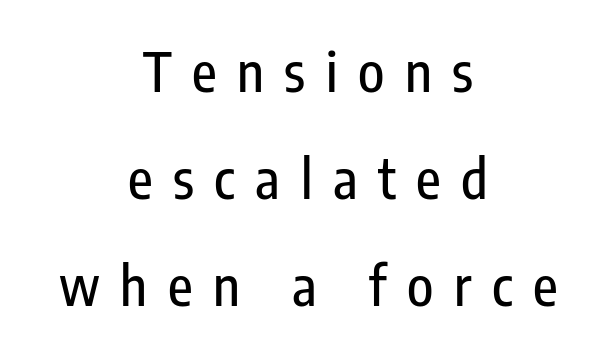
{"serif": "no", "italic": "no", "width": "condensed", "stroke_contrast": "low", "x_height": "medium", "monospaced": "no", "underline": "no", "align": "center", "line_spacing": "loose", "line_spacing_ratio": 1.98, "letter_spacing": "wide", "letter_spacing_em": 0.38, "glyph_px": 54}
